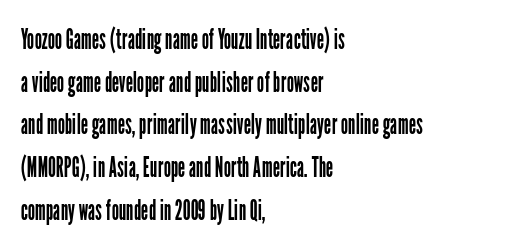
{"serif": "no", "italic": "no", "bold": "no", "weight": "regular", "width": "condensed", "stroke_contrast": "low", "x_height": "medium", "monospaced": "no", "underline": "no", "align": "left", "line_spacing": "normal", "line_spacing_ratio": 1.47, "letter_spacing": "normal", "letter_spacing_em": 0.0, "glyph_px": 29}
